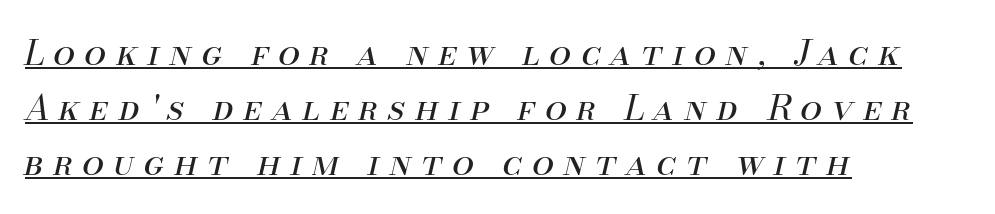
The passage is arranged the way most books set body copy — flush left. Proportional: the letters do not fall into vertical columns. Leading matches the norm, producing a regular column. A typographer would call this underscored text. On a weight scale, this lands at 450 or below. It's the slanting kind of type.
